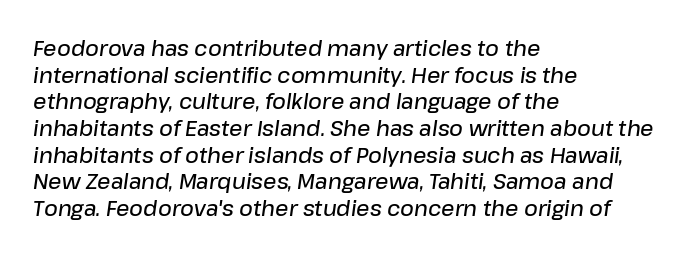
Emphasis-style slanted type is in use. Which margin do the lines hug? The left one — the right edge is uneven. The face used here is rendered with its standard letterfit. Students, observe: this is what conventionally led text looks like. The sample has been set in demibold, a notch under bold.
